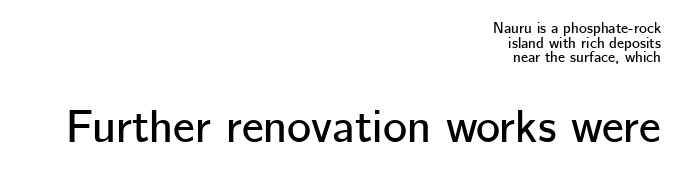
Designer's note — italics off, roman on. You could not count columns in this text — the font is proportionally spaced. The compositor pushed each line to the right boundary. The space between consecutive lines is stingy. You get the small type first, then a jump to larger type. Characters follow at the spacing the type designer built in.
